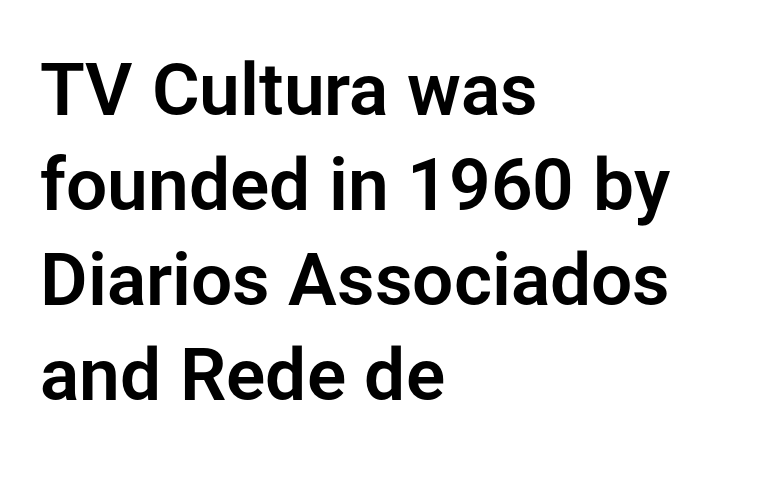
{"serif": "no", "italic": "no", "width": "normal", "stroke_contrast": "low", "x_height": "medium", "monospaced": "no", "underline": "no", "align": "left", "line_spacing": "normal", "line_spacing_ratio": 1.3, "letter_spacing": "normal", "letter_spacing_em": 0.0, "glyph_px": 73}
